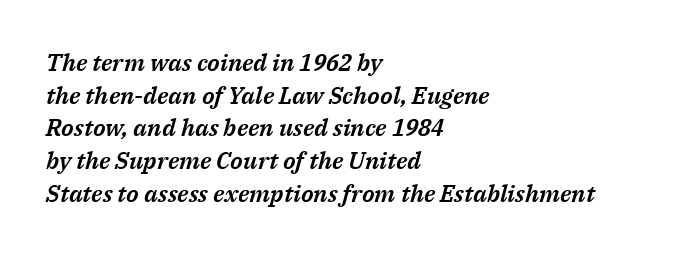
The image shows 24 px text type, italic (leaning right); set left-aligned, normal line spacing (1.36x), normal letter spacing, not underlined.
